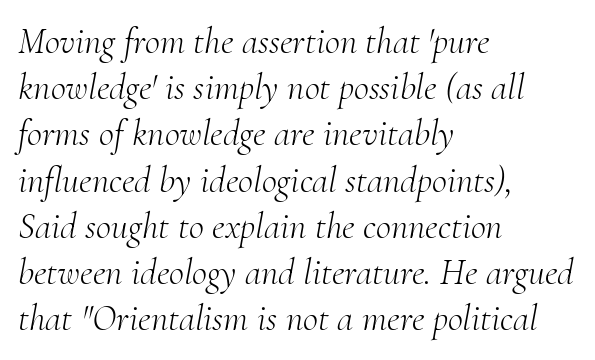
Q: Is the text bold? A: No.
Q: Is the text italic (slanted)? A: Yes, it leans right by about 10 degrees.
Q: Is the typeface a serif or a sans-serif typeface? A: Serif.
Q: Is the text underlined? A: No.
Q: How is the paragraph aligned? A: Left-aligned.
Q: Is the spacing between letters normal or unusually wide? A: Normal.
Q: Is the spacing between lines tight, normal or loose? A: Normal.
Q: Width (condensed, normal, or wide)? A: Normal.
Q: Stroke contrast? A: Medium.
Q: x-height? A: Small.
Q: Monospaced? A: No.
